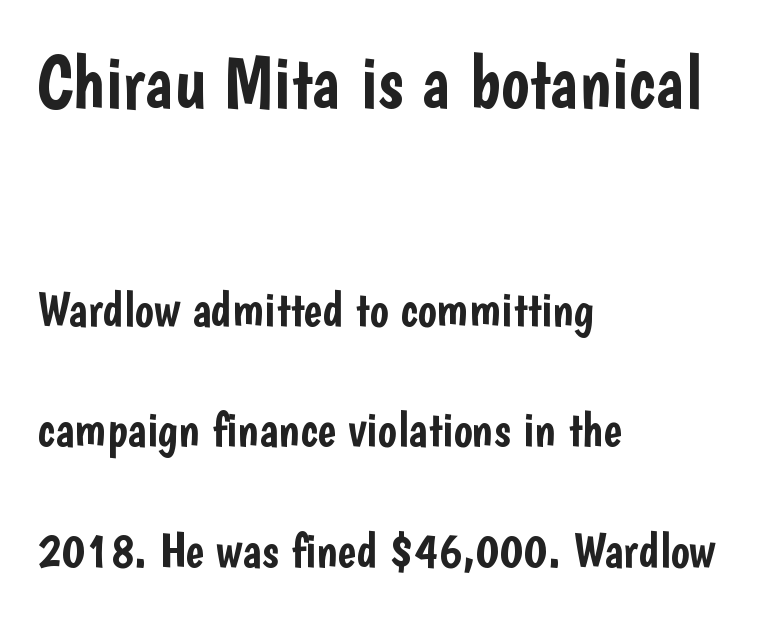
The rendering uses natural spacing where letterforms have individual widths. Does the type have serifs? No, each stem ends abruptly. Characters follow at the spacing the type designer built in. Loosely led — the rows are spread out. Of the two passages, the one on top uses the larger point size. Plain, unruled lines of type.
